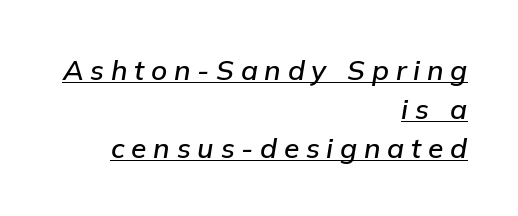
{"italic": "yes", "lean": "right", "slant_degrees": 9, "width": "normal", "stroke_contrast": "low", "x_height": "medium", "monospaced": "no", "underline": "yes", "align": "right", "line_spacing": "normal", "line_spacing_ratio": 1.39, "letter_spacing": "wide", "letter_spacing_em": 0.24, "glyph_px": 28}
